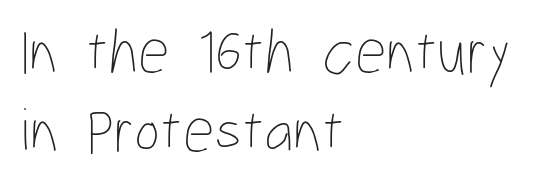
The image shows 62 px thin, condensed type, upright; set left-aligned, normal line spacing (1.27x), normal letter spacing, not underlined; low stroke contrast and a medium x-height.
